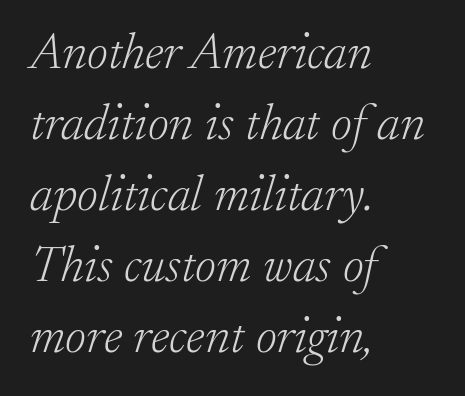
{"serif": "yes", "italic": "yes", "lean": "right", "slant_degrees": 17, "bold": "no", "weight": "light", "width": "normal", "stroke_contrast": "low", "x_height": "small", "monospaced": "no", "underline": "no", "align": "left", "line_spacing": "normal", "line_spacing_ratio": 1.39, "letter_spacing": "normal", "letter_spacing_em": 0.0, "glyph_px": 51}
